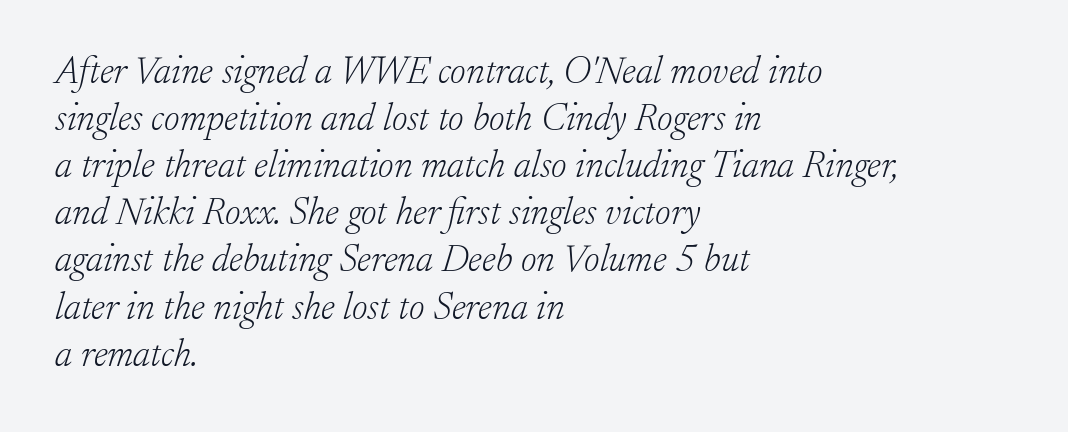
{"serif": "yes", "italic": "yes", "lean": "right", "slant_degrees": 17, "bold": "no", "weight": "light", "width": "normal", "stroke_contrast": "low", "x_height": "small", "monospaced": "no", "underline": "no", "align": "left", "line_spacing_ratio": 1.24, "letter_spacing": "normal", "letter_spacing_em": 0.0, "glyph_px": 38}
